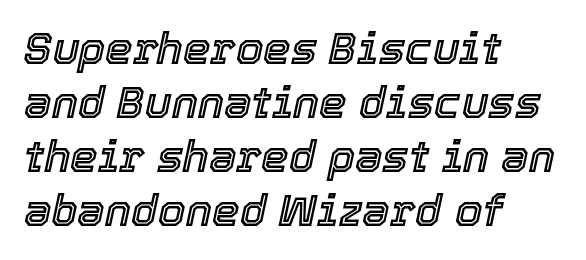
Q: Is the text italic (slanted)? A: Yes, it leans right by about 12 degrees.
Q: Is the text underlined? A: No.
Q: How is the paragraph aligned? A: Left-aligned.
Q: Is the spacing between letters normal or unusually wide? A: Normal.
Q: Width (condensed, normal, or wide)? A: Normal.
Q: x-height? A: Medium.
Q: Monospaced? A: No.
